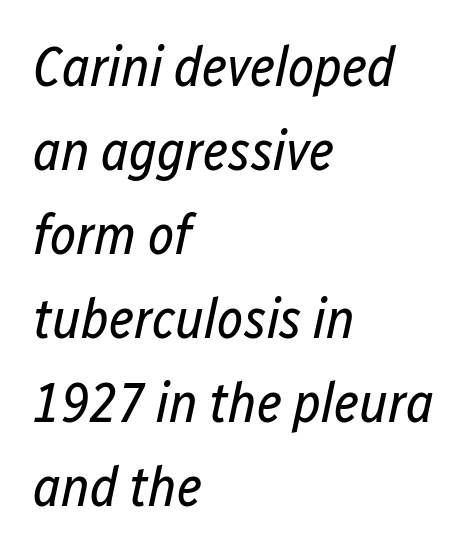
Q: Is the text bold? A: No.
Q: Is the text italic (slanted)? A: Yes, it leans right by about 12 degrees.
Q: Is the text underlined? A: No.
Q: How is the paragraph aligned? A: Left-aligned.
Q: Is the spacing between letters normal or unusually wide? A: Normal.
Q: Is the spacing between lines tight, normal or loose? A: Normal.
Q: Width (condensed, normal, or wide)? A: Condensed.
Q: Stroke contrast? A: Low.
Q: x-height? A: Medium.
Q: Monospaced? A: No.
